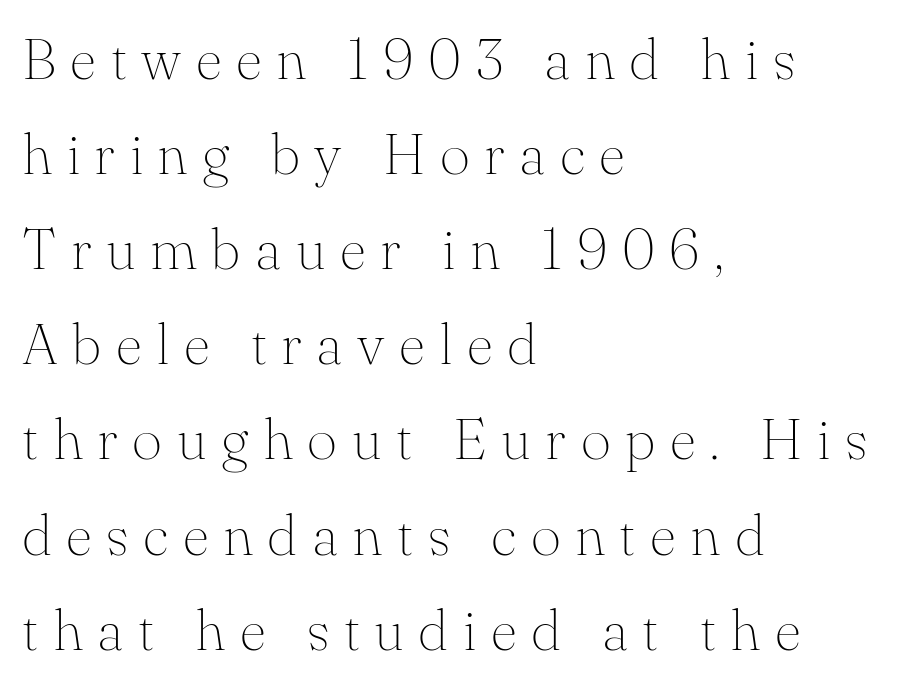
Q: Is the text bold? A: No.
Q: Is the text italic (slanted)? A: No, it is upright.
Q: Is the typeface a serif or a sans-serif typeface? A: Serif.
Q: Is the text underlined? A: No.
Q: How is the paragraph aligned? A: Left-aligned.
Q: Is the spacing between letters normal or unusually wide? A: Unusually wide.
Q: Is the spacing between lines tight, normal or loose? A: Normal.
Q: Width (condensed, normal, or wide)? A: Normal.
Q: Stroke contrast? A: Medium.
Q: x-height? A: Small.
Q: Monospaced? A: No.
